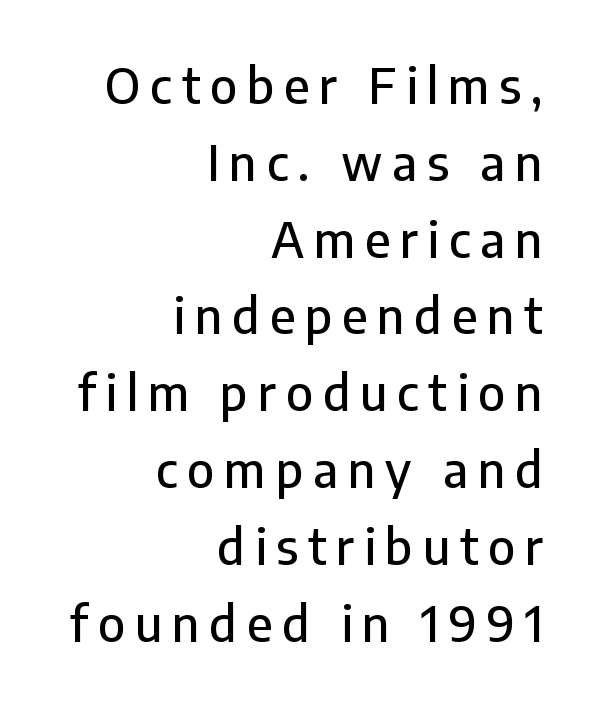
{"serif": "no", "italic": "no", "width": "normal", "stroke_contrast": "low", "x_height": "medium", "monospaced": "no", "underline": "no", "align": "right", "line_spacing": "normal", "line_spacing_ratio": 1.6, "letter_spacing": "wide", "letter_spacing_em": 0.2, "glyph_px": 48}
